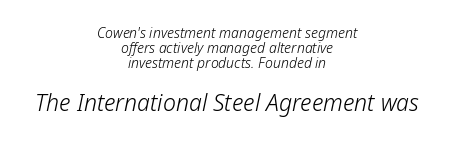
Q: Is the text bold? A: No.
Q: Is the text italic (slanted)? A: Yes, it leans right by about 12 degrees.
Q: Is the text underlined? A: No.
Q: How is the paragraph aligned? A: Centered.
Q: Is the spacing between letters normal or unusually wide? A: Normal.
Q: Is the spacing between lines tight, normal or loose? A: Tight.
Q: Which block of text is set in a larger size, the first (top) or the second (bottom)? A: The second (bottom) one.
